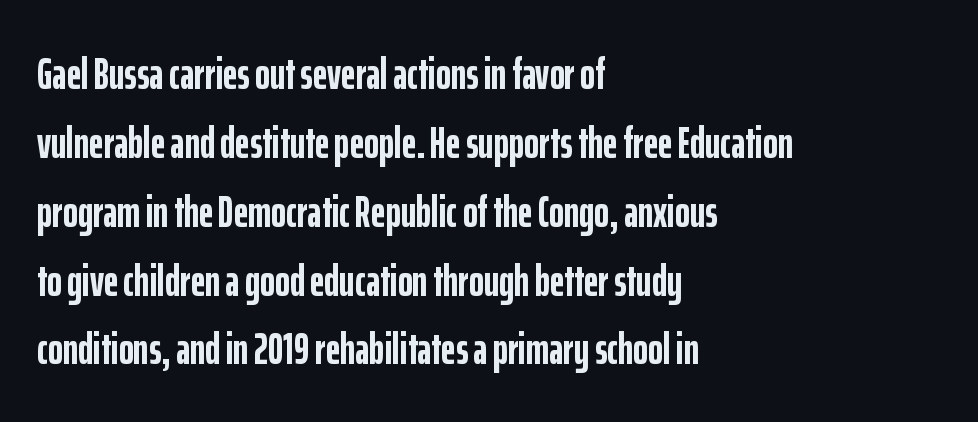
{"serif": "no", "italic": "no", "bold": "yes", "weight": "semibold", "width": "condensed", "stroke_contrast": "low", "x_height": "medium", "monospaced": "no", "underline": "no", "align": "left", "line_spacing": "normal", "line_spacing_ratio": 1.53, "letter_spacing": "normal", "letter_spacing_em": 0.0, "glyph_px": 45}
